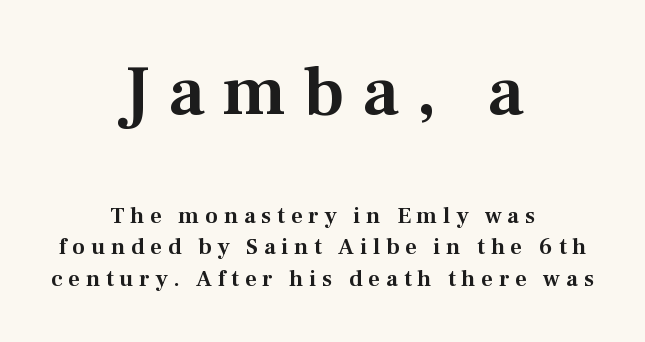
{"serif": "yes", "italic": "no", "width": "normal", "stroke_contrast": "medium", "x_height": "medium", "monospaced": "no", "underline": "no", "align": "center", "line_spacing": "normal", "line_spacing_ratio": 1.38, "letter_spacing": "wide", "letter_spacing_em": 0.25, "larger_block": "first", "size_ratio": 3.04, "glyph_px": 70}
